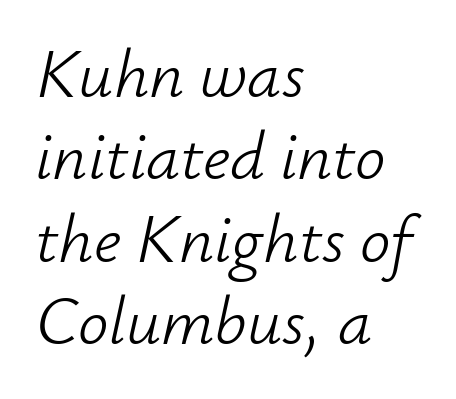
The image shows 68 px light type, italic (leaning right); set left-aligned, line spacing 1.21x, normal letter spacing, not underlined; low stroke contrast and a small x-height.
